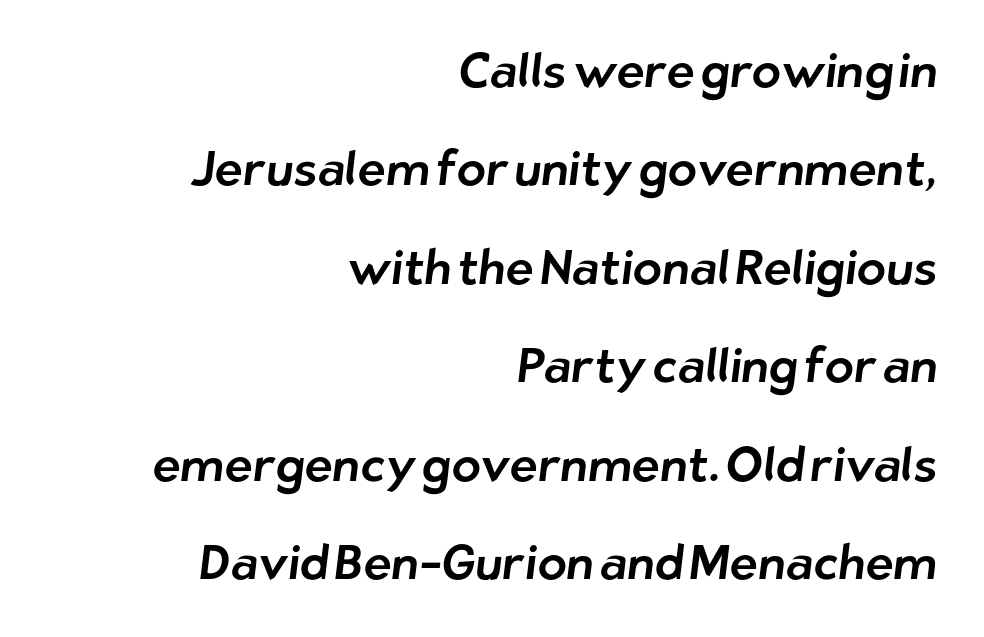
Q: Is the typeface a serif or a sans-serif typeface? A: Sans-serif.
Q: Is the text underlined? A: No.
Q: How is the paragraph aligned? A: Right-aligned.
Q: Is the spacing between letters normal or unusually wide? A: Normal.
Q: Is the spacing between lines tight, normal or loose? A: Loose.
Q: Width (condensed, normal, or wide)? A: Normal.
Q: Stroke contrast? A: Low.
Q: x-height? A: Medium.
Q: Monospaced? A: No.
